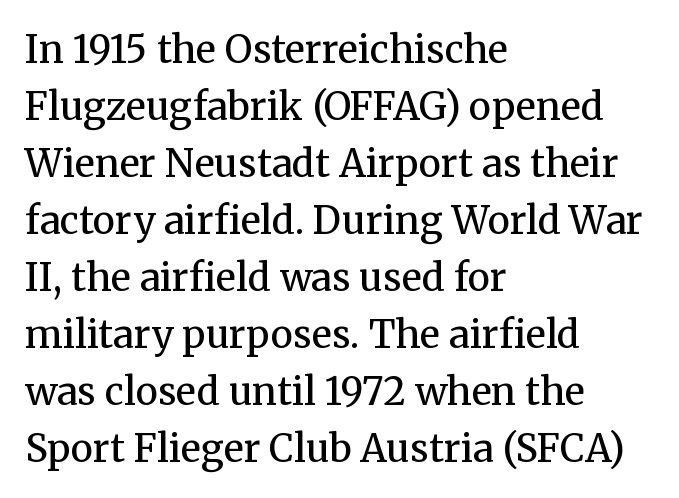
{"serif": "yes", "italic": "no", "bold": "no", "weight": "regular", "width": "normal", "stroke_contrast": "medium", "x_height": "medium", "monospaced": "no", "underline": "no", "align": "left", "line_spacing": "normal", "line_spacing_ratio": 1.5, "letter_spacing": "normal", "letter_spacing_em": 0.0, "glyph_px": 38}
